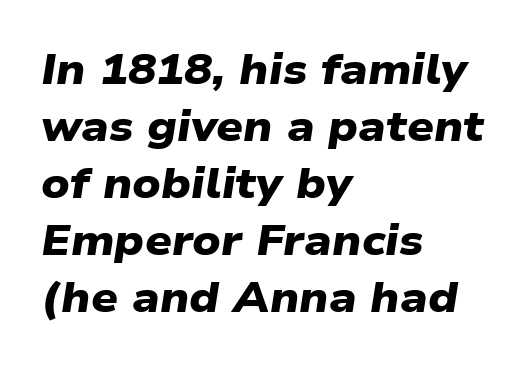
The image shows 42 px heavy, wide sans-serif type; set left-aligned, normal line spacing (1.36x), normal letter spacing, not underlined; low stroke contrast and a medium x-height.
